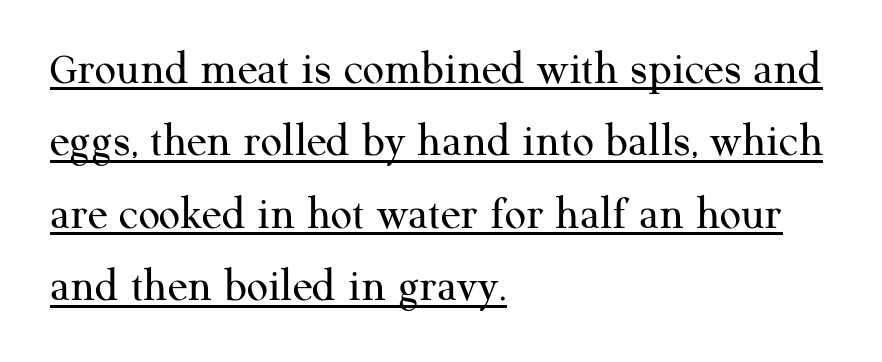
Q: Is the text bold? A: No.
Q: Is the text italic (slanted)? A: No, it is upright.
Q: Is the typeface a serif or a sans-serif typeface? A: Serif.
Q: Is the text underlined? A: Yes.
Q: How is the paragraph aligned? A: Left-aligned.
Q: Is the spacing between letters normal or unusually wide? A: Normal.
Q: Is the spacing between lines tight, normal or loose? A: Normal.
Q: Width (condensed, normal, or wide)? A: Normal.
Q: Stroke contrast? A: Medium.
Q: x-height? A: Medium.
Q: Monospaced? A: No.
